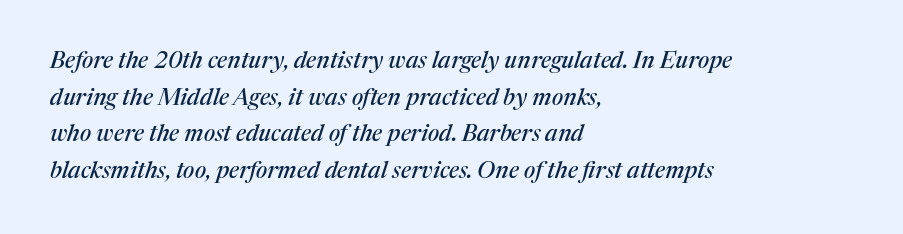
Compared with ordinary roman type, these characters are visibly tilted. A normal amount of white space separates one row of letters from the next. Casual observation: everything's shoved over to the left. The passage shown is not underscored anywhere. Words appear dense and cohesive because spacing is normal.
